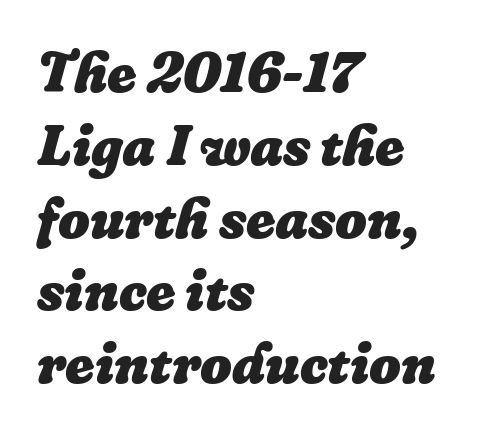
{"italic": "yes", "lean": "right", "slant_degrees": 16, "bold": "yes", "weight": "heavy", "width": "normal", "stroke_contrast": "low", "x_height": "medium", "monospaced": "no", "underline": "no", "align": "left", "line_spacing": "normal", "line_spacing_ratio": 1.3, "letter_spacing": "normal", "letter_spacing_em": 0.0, "glyph_px": 56}
